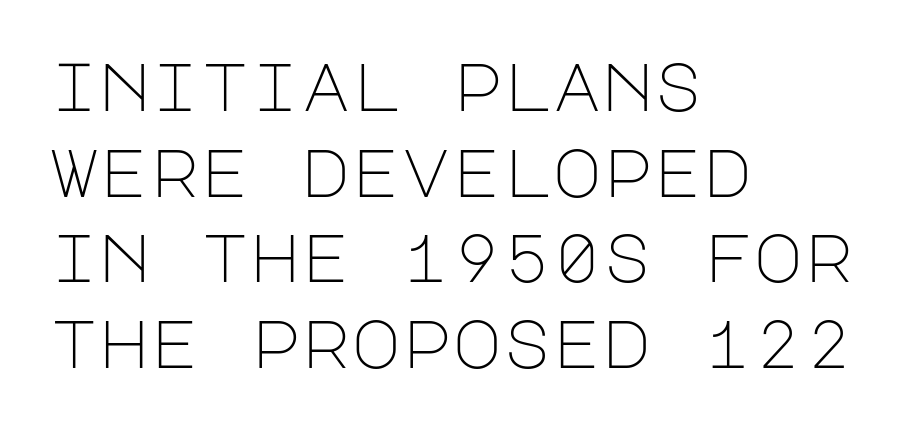
Stroke terminals: plain, sans-serif. Stem width sits at or under what a default text font uses. The letterforms sit shoulder to shoulder at normal distance. Anything drawn beneath the words? Only blank space.
